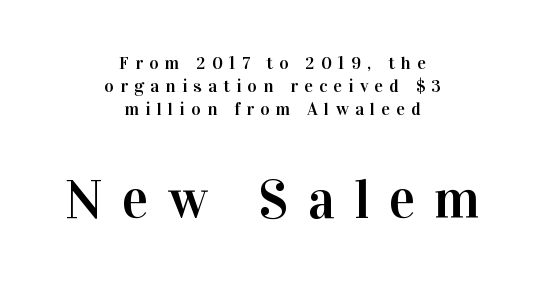
{"serif": "yes", "italic": "no", "width": "normal", "stroke_contrast": "high", "x_height": "medium", "monospaced": "no", "underline": "no", "align": "center", "line_spacing": "normal", "line_spacing_ratio": 1.29, "letter_spacing": "wide", "letter_spacing_em": 0.35, "larger_block": "second", "size_ratio": 3.06, "glyph_px": 55}
